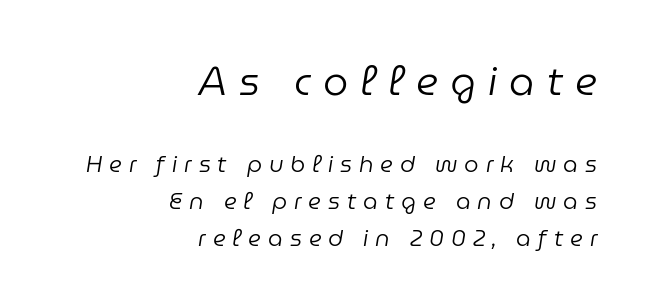
The tracking reads as deliberately expanded to a designer's eye. The specimen reads as italic at a glance. Each letter keeps its own natural width here, so spacing adapts to shape. Weight class: somewhere from thin through regular. The paragraph has a hard right edge and a soft left edge. Decoration check: the copy has no underline.
